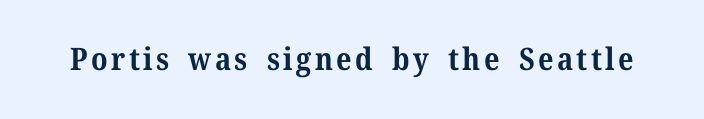
Q: Is the text bold? A: Yes.
Q: Is the text italic (slanted)? A: No, it is upright.
Q: Is the typeface a serif or a sans-serif typeface? A: Serif.
Q: Is the text underlined? A: No.
Q: Width (condensed, normal, or wide)? A: Normal.
Q: Stroke contrast? A: Medium.
Q: x-height? A: Medium.
Q: Monospaced? A: No.
